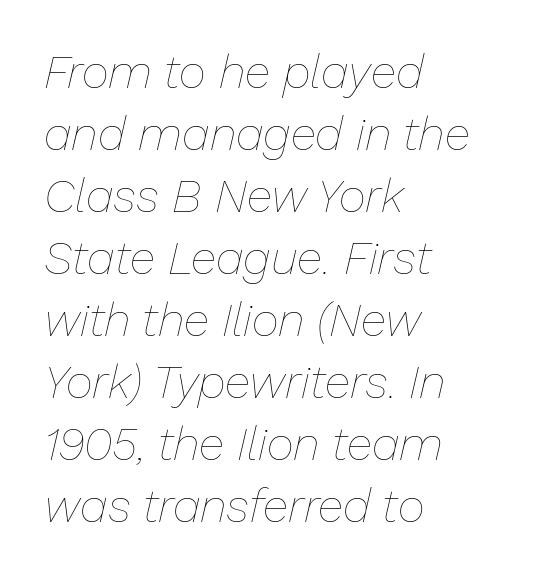
Q: Is the text bold? A: No.
Q: Is the text italic (slanted)? A: Yes, it leans right by about 13 degrees.
Q: Is the text underlined? A: No.
Q: How is the paragraph aligned? A: Left-aligned.
Q: Is the spacing between letters normal or unusually wide? A: Normal.
Q: Is the spacing between lines tight, normal or loose? A: Normal.
Q: Width (condensed, normal, or wide)? A: Normal.
Q: Stroke contrast? A: Low.
Q: x-height? A: Medium.
Q: Monospaced? A: No.
